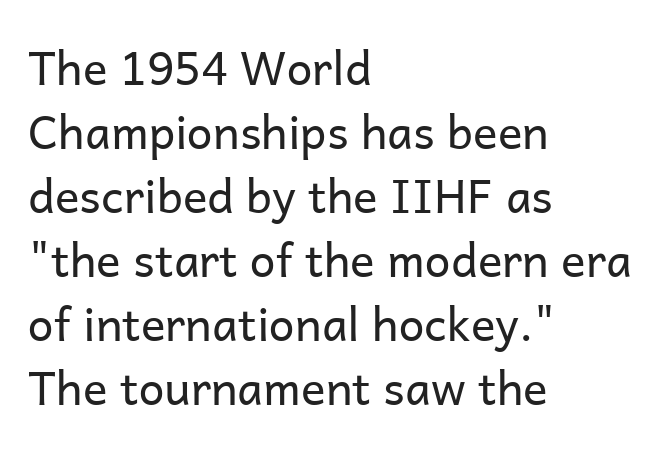
These lines are set flush left with a ragged right edge. No extra tracking has been applied to these lines. Does the type have serifs? No, each stem ends abruptly. Summary of weight: not heavy and not bold.
